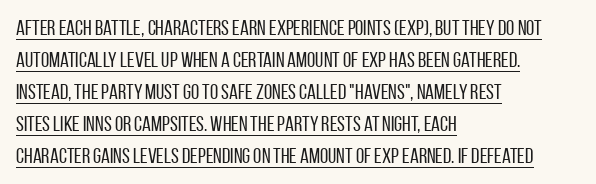
{"italic": "no", "bold": "no", "underline": "yes", "align": "left", "line_spacing": "normal", "line_spacing_ratio": 1.52, "letter_spacing": "normal", "letter_spacing_em": 0.0, "glyph_px": 21}
